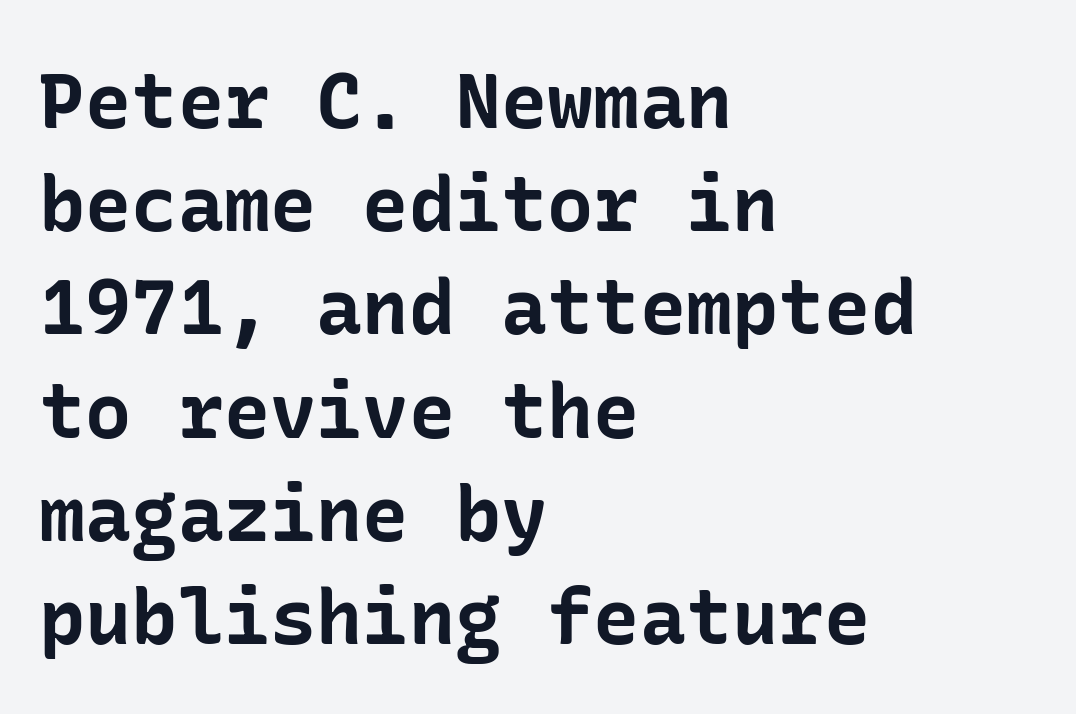
Q: Is the text bold? A: Yes.
Q: Is the text italic (slanted)? A: No, it is upright.
Q: Is the typeface a serif or a sans-serif typeface? A: Sans-serif.
Q: Is the text underlined? A: No.
Q: How is the paragraph aligned? A: Left-aligned.
Q: Is the spacing between letters normal or unusually wide? A: Normal.
Q: Is the spacing between lines tight, normal or loose? A: Normal.
Q: Width (condensed, normal, or wide)? A: Normal.
Q: Stroke contrast? A: Low.
Q: x-height? A: Medium.
